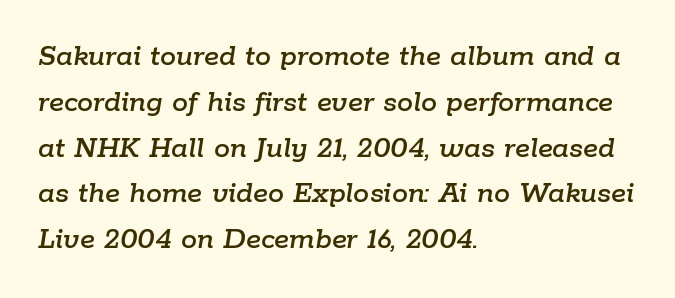
The image shows 32 px text type, italic (leaning right); set left-aligned, normal line spacing (1.43x), normal letter spacing, not underlined; low stroke contrast and a medium x-height.
